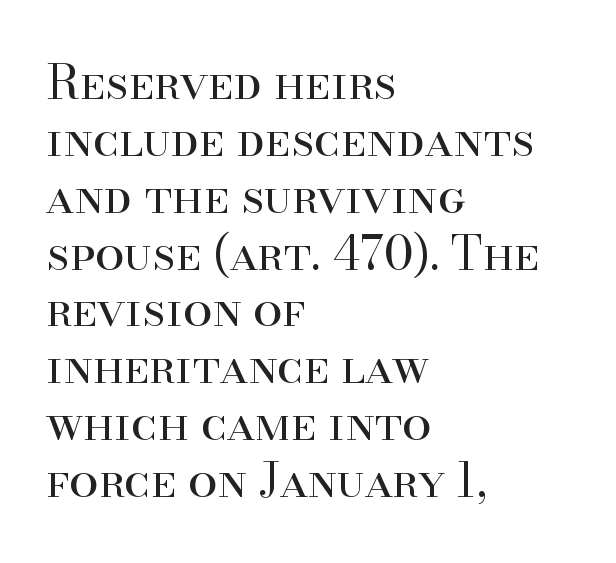
Q: Is the text bold? A: No.
Q: Is the text italic (slanted)? A: No, it is upright.
Q: Is the typeface a serif or a sans-serif typeface? A: Serif.
Q: Is the text underlined? A: No.
Q: How is the paragraph aligned? A: Left-aligned.
Q: Is the spacing between letters normal or unusually wide? A: Normal.
Q: Width (condensed, normal, or wide)? A: Normal.
Q: Stroke contrast? A: High.
Q: x-height? A: Small.
Q: Monospaced? A: No.
